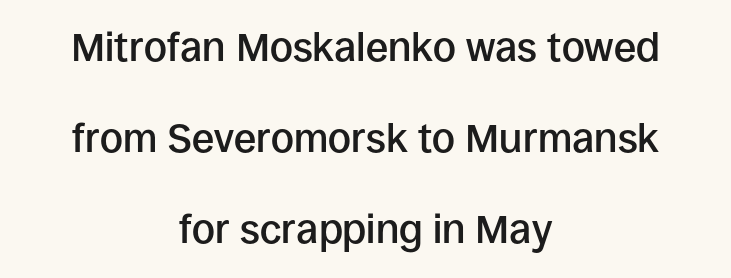
The image shows 40 px semibold sans-serif type, upright; set centered, loose line spacing (2.28x), normal letter spacing, not underlined; low stroke contrast and a large x-height.
